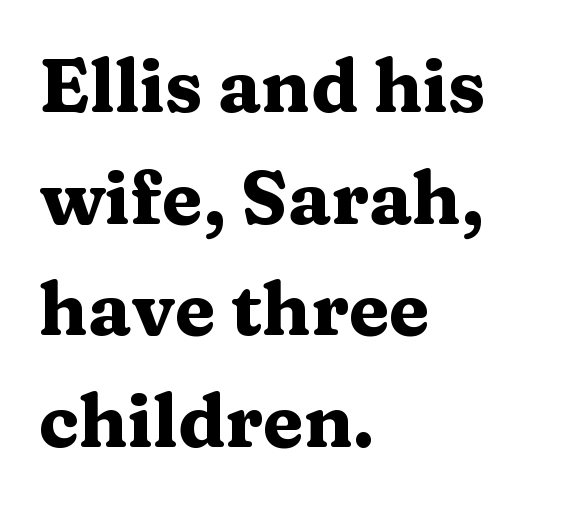
Q: Is the text bold? A: Yes.
Q: Is the text italic (slanted)? A: No, it is upright.
Q: Is the typeface a serif or a sans-serif typeface? A: Serif.
Q: Is the text underlined? A: No.
Q: How is the paragraph aligned? A: Left-aligned.
Q: Is the spacing between letters normal or unusually wide? A: Normal.
Q: Is the spacing between lines tight, normal or loose? A: Normal.
Q: Width (condensed, normal, or wide)? A: Wide.
Q: Stroke contrast? A: Medium.
Q: x-height? A: Medium.
Q: Monospaced? A: No.
